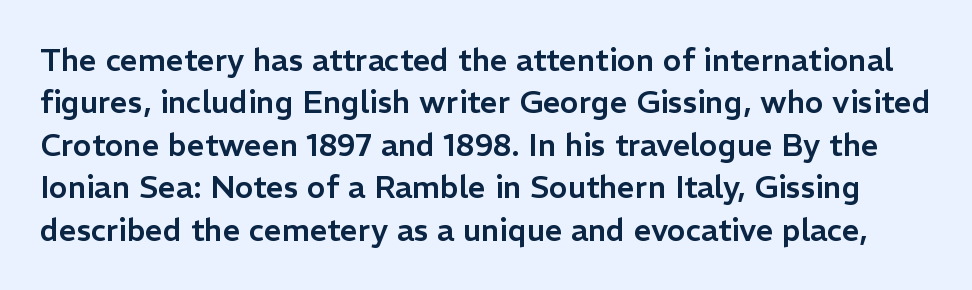
{"serif": "no", "italic": "no", "width": "normal", "stroke_contrast": "low", "x_height": "medium", "monospaced": "no", "underline": "no", "line_spacing": "normal", "line_spacing_ratio": 1.37, "letter_spacing": "normal", "letter_spacing_em": 0.0, "glyph_px": 31}
